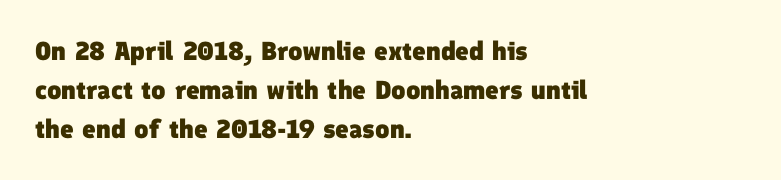
The foot of each line stays bare and open. Standard letterfit; no display-style spreading of the glyphs. Quick note: interline space is typical. If you drew a ruler down the left edge, every line would touch it.
